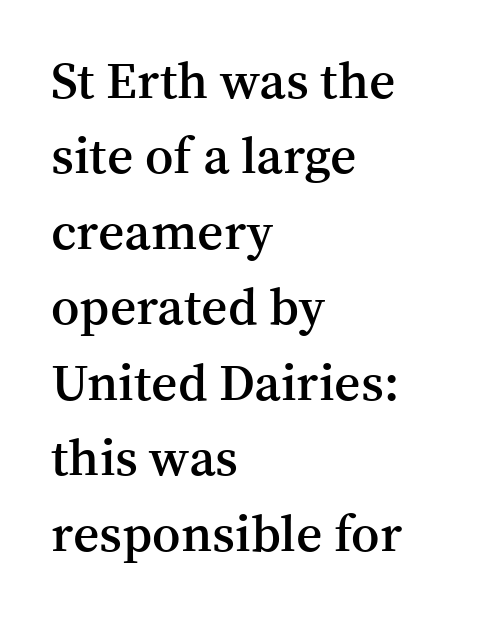
The line texture is even and compact thanks to regular tracking. Note the varied advance widths — an 'i' is clearly narrower than an 'm'. The baseline area is clear. The specimen reads as upright at a glance. Notice how the passage keeps a crisp vertical edge on the left only. The space between consecutive lines is moderate.
